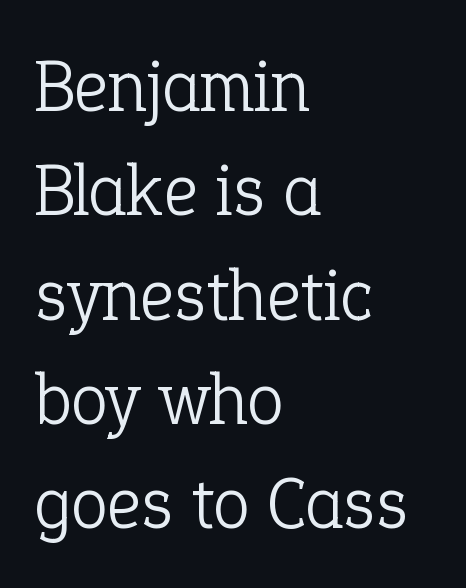
Glyph-to-glyph distance matches everyday printed text. The space directly below the letters is spotless. No italicization has been applied; the sample stays upright. The typesetting does not lean heavy: it is not bold. A typesetter would call this proportional, since set widths differ per character.
